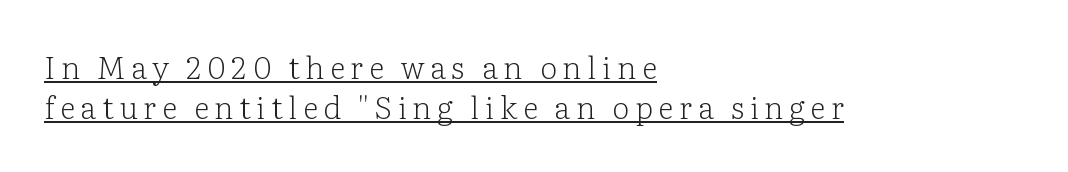
Horizontal alignment here is leftward, the default for most running prose. Beneath each row of characters lies a ruled line. Every stem runs plumb, perpendicular to the baseline. No heavy texture on the line: the type isn't bold.
